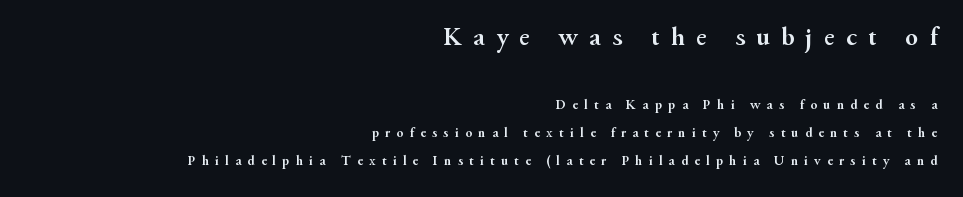
Q: Is the text bold? A: Yes.
Q: Is the text italic (slanted)? A: No, it is upright.
Q: Is the text underlined? A: No.
Q: How is the paragraph aligned? A: Right-aligned.
Q: Is the spacing between letters normal or unusually wide? A: Unusually wide.
Q: Is the spacing between lines tight, normal or loose? A: Loose.
Q: Which block of text is set in a larger size, the first (top) or the second (bottom)? A: The first (top) one.
